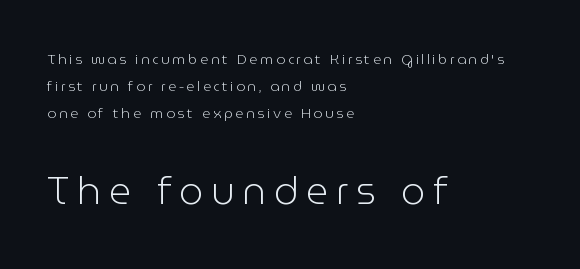
The specimen reads as upright at a glance. Bigger letters appear in the bottom chunk; the top chunk is reduced. Each letter keeps its own natural width here, so spacing adapts to shape. The font sits on the lighter half of the weight spectrum, regular included. The area under the type is left untouched.
